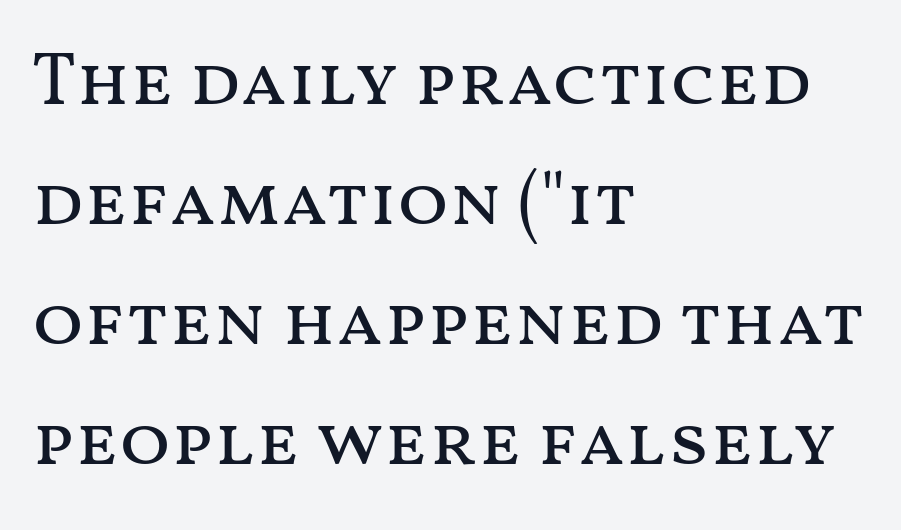
{"italic": "no", "bold": "no", "weight": "regular", "width": "wide", "stroke_contrast": "medium", "x_height": "medium", "monospaced": "no", "underline": "no", "align": "left", "line_spacing": "normal", "line_spacing_ratio": 1.6, "letter_spacing": "normal", "letter_spacing_em": 0.0, "glyph_px": 75}
